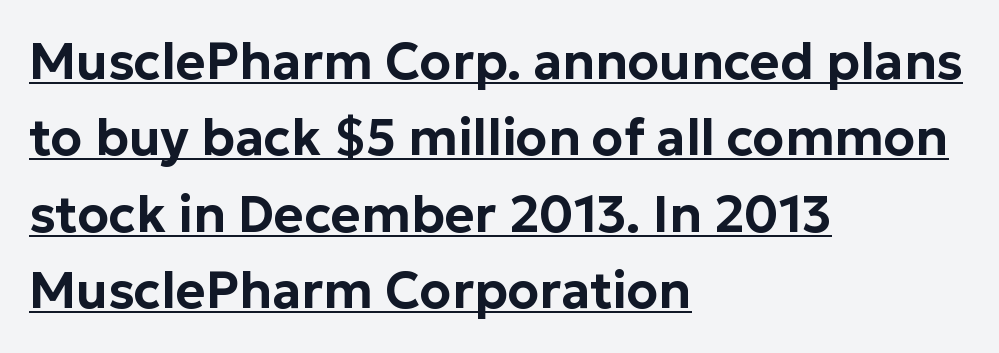
The image shows 51 px sans-serif type, upright; set left-aligned, normal line spacing (1.5x), normal letter spacing, underlined; low stroke contrast and a medium x-height.
